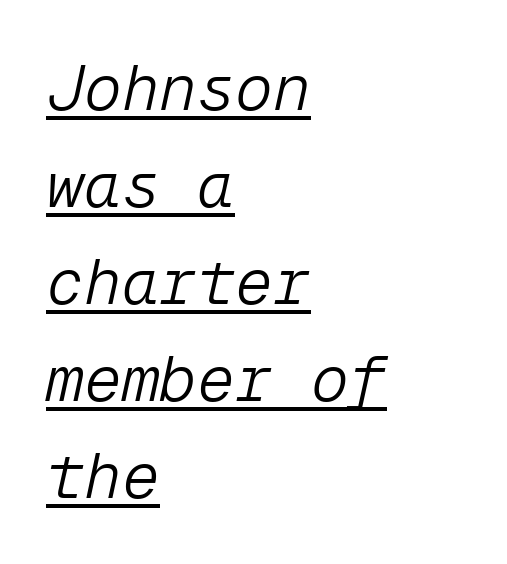
Q: Is the text bold? A: No.
Q: Is the text italic (slanted)? A: Yes, it leans right by about 12 degrees.
Q: Is the text underlined? A: Yes.
Q: How is the paragraph aligned? A: Left-aligned.
Q: Is the spacing between letters normal or unusually wide? A: Normal.
Q: Is the spacing between lines tight, normal or loose? A: Normal.
Q: Width (condensed, normal, or wide)? A: Normal.
Q: Stroke contrast? A: Low.
Q: x-height? A: Medium.
Q: Monospaced? A: Yes.
